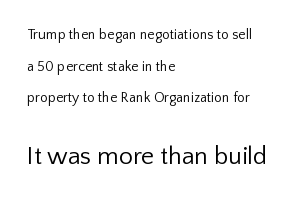
Summary of weight: not heavy and not bold. The following chunk of copy outweighs the initial chunk in type size. The passage shown stacks its lines with a broad gap. Upright lettering throughout. Every row of glyphs begins at an identical x-position on the left.
